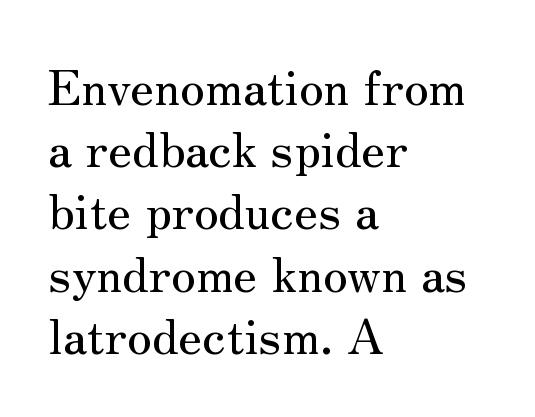
Each letter keeps its own natural width here, so spacing adapts to shape. Characters remain perfectly vertical along every line. The space beneath each line is pristine and unruled. The typesetter chose a ragged-right arrangement here. Compared with typical body copy, the letter spacing here is the same. The typeface chosen for these lines features serifs.
